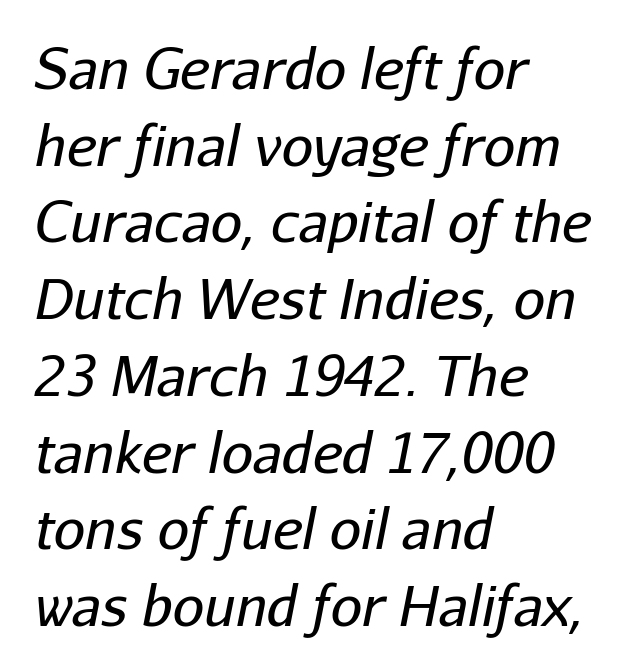
{"italic": "yes", "lean": "right", "slant_degrees": 11, "bold": "no", "weight": "regular", "width": "normal", "stroke_contrast": "low", "x_height": "medium", "monospaced": "no", "underline": "no", "align": "left", "line_spacing": "normal", "line_spacing_ratio": 1.37, "letter_spacing": "normal", "letter_spacing_em": 0.0, "glyph_px": 56}
